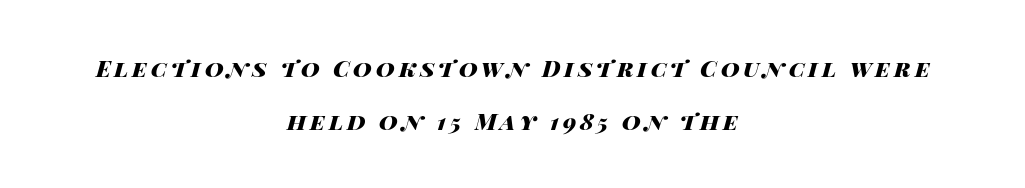
Q: Is the text bold? A: Yes.
Q: Is the text italic (slanted)? A: Yes, it leans right by about 14 degrees.
Q: Is the text underlined? A: No.
Q: How is the paragraph aligned? A: Centered.
Q: Is the spacing between lines tight, normal or loose? A: Loose.
